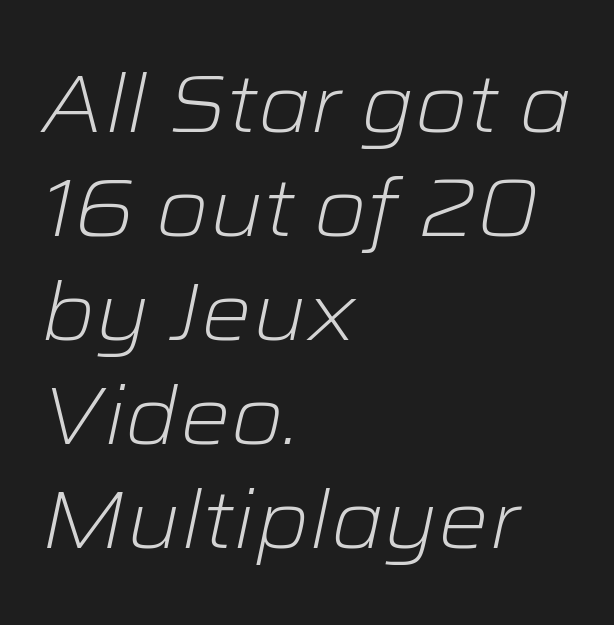
Q: Is the text bold? A: No.
Q: Is the text italic (slanted)? A: Yes, it leans right by about 12 degrees.
Q: Is the text underlined? A: No.
Q: How is the paragraph aligned? A: Left-aligned.
Q: Is the spacing between letters normal or unusually wide? A: Normal.
Q: Is the spacing between lines tight, normal or loose? A: Normal.
Q: Width (condensed, normal, or wide)? A: Wide.
Q: Stroke contrast? A: Low.
Q: x-height? A: Medium.
Q: Monospaced? A: No.
